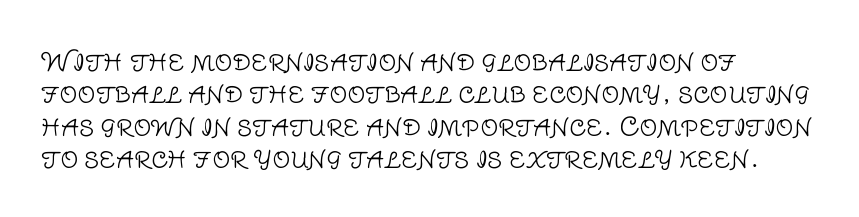
The words here are not underlined. Whoever set this chose a conventional vertical rhythm. Honestly, the letter spacing is just normal — you wouldn't notice it. Compared with a centered layout, this one pins lines to the left instead. The weight tops out at a normal text grade.
